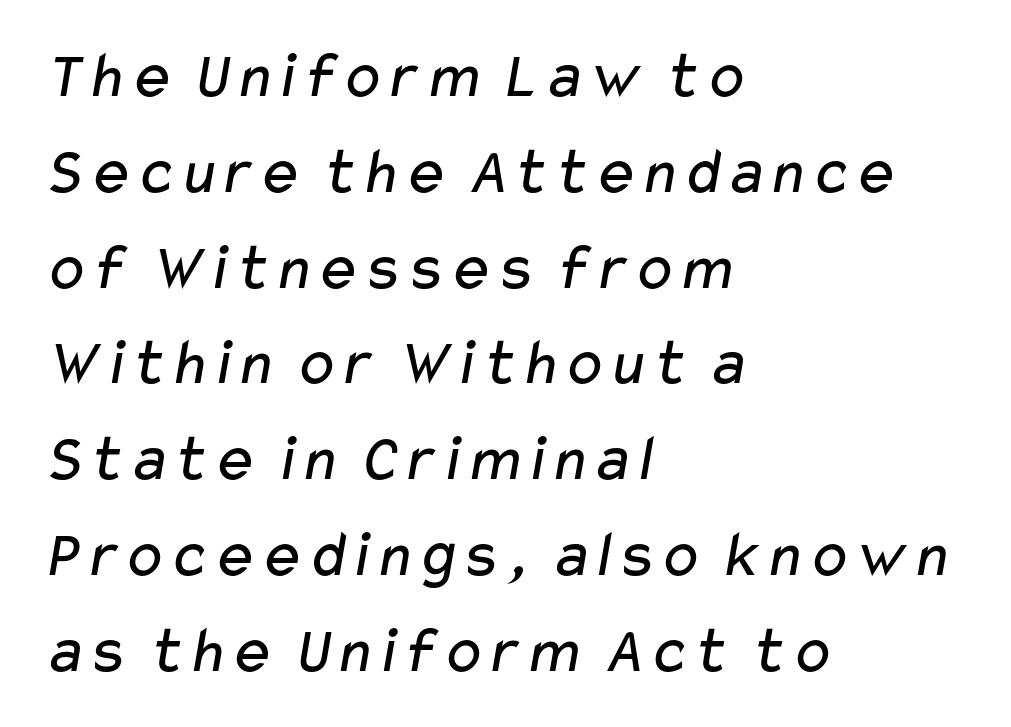
The image shows 67 px regular-weight, wide sans-serif type; set left-aligned, normal line spacing (1.43x), normal letter spacing, not underlined; low stroke contrast and a medium x-height.
